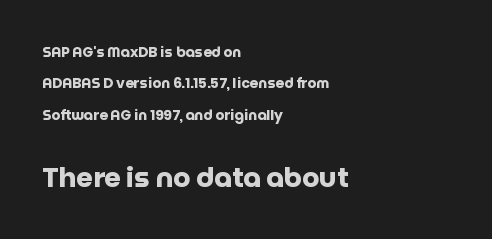
The image shows 27 px bold type, upright; set left-aligned, loose line spacing (2.24x), normal letter spacing, not underlined; the second (bottom) block is 1.93x larger.
